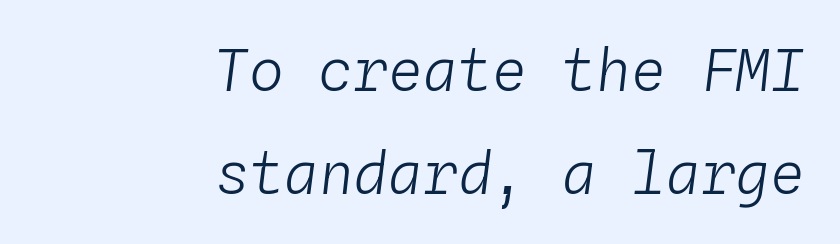
Q: Is the text bold? A: No.
Q: Is the text italic (slanted)? A: Yes, it leans right by about 4 degrees.
Q: Is the text underlined? A: No.
Q: How is the paragraph aligned? A: Right-aligned.
Q: Is the spacing between letters normal or unusually wide? A: Normal.
Q: Width (condensed, normal, or wide)? A: Normal.
Q: Stroke contrast? A: Low.
Q: x-height? A: Medium.
Q: Monospaced? A: Yes.
